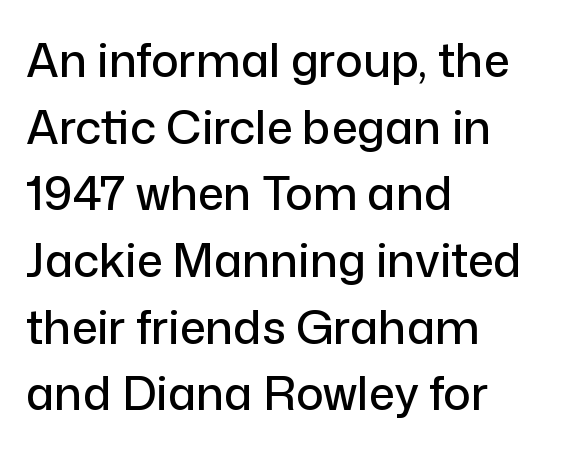
The image shows 46 px sans-serif type, upright; set left-aligned, normal line spacing (1.45x), normal letter spacing, not underlined; low stroke contrast and a medium x-height.
